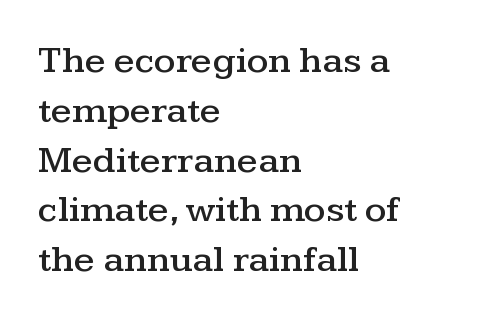
Q: Is the text italic (slanted)? A: No, it is upright.
Q: Is the typeface a serif or a sans-serif typeface? A: Serif.
Q: Is the text underlined? A: No.
Q: How is the paragraph aligned? A: Left-aligned.
Q: Is the spacing between letters normal or unusually wide? A: Normal.
Q: Is the spacing between lines tight, normal or loose? A: Normal.
Q: Width (condensed, normal, or wide)? A: Wide.
Q: Stroke contrast? A: Medium.
Q: x-height? A: Medium.
Q: Monospaced? A: No.
